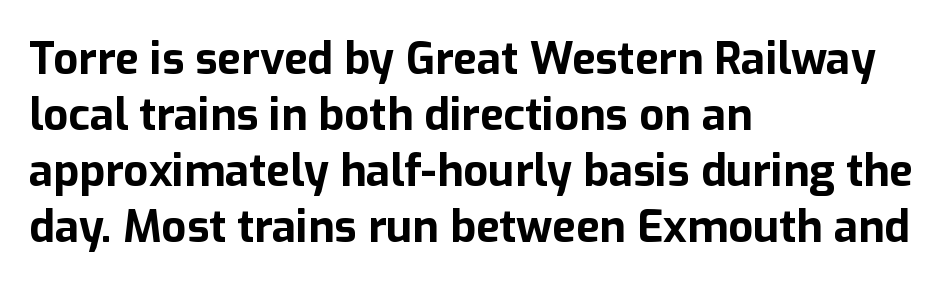
Q: Is the text bold? A: Yes.
Q: Is the text italic (slanted)? A: No, it is upright.
Q: Is the typeface a serif or a sans-serif typeface? A: Sans-serif.
Q: Is the text underlined? A: No.
Q: How is the paragraph aligned? A: Left-aligned.
Q: Is the spacing between letters normal or unusually wide? A: Normal.
Q: Is the spacing between lines tight, normal or loose? A: Normal.
Q: Width (condensed, normal, or wide)? A: Normal.
Q: Stroke contrast? A: Low.
Q: x-height? A: Medium.
Q: Monospaced? A: No.
